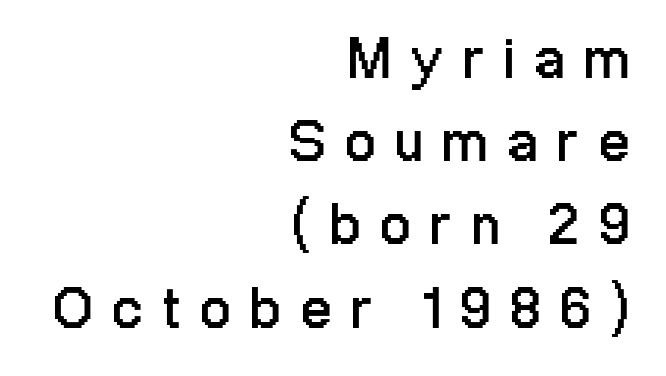
{"serif": "no", "italic": "no", "bold": "no", "weight": "regular", "width": "condensed", "stroke_contrast": "low", "x_height": "medium", "monospaced": "no", "underline": "no", "align": "right", "line_spacing": "normal", "line_spacing_ratio": 1.41, "letter_spacing": "wide", "letter_spacing_em": 0.35, "glyph_px": 59}
